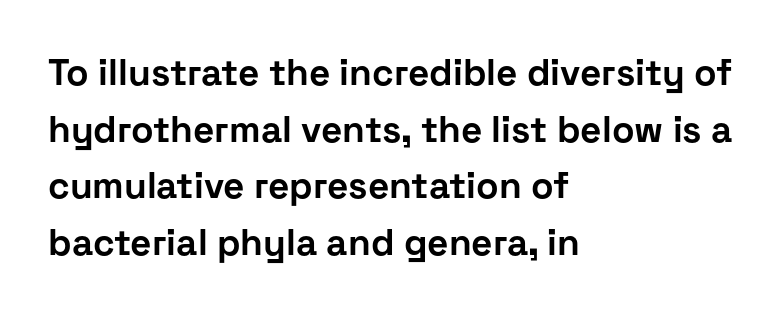
{"serif": "no", "italic": "no", "bold": "yes", "weight": "bold", "width": "normal", "stroke_contrast": "low", "x_height": "medium", "monospaced": "no", "underline": "no", "align": "left", "line_spacing": "normal", "line_spacing_ratio": 1.53, "letter_spacing": "normal", "letter_spacing_em": 0.0, "glyph_px": 37}
